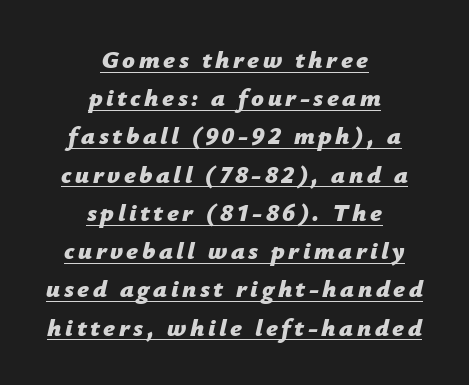
{"italic": "yes", "lean": "right", "slant_degrees": 12, "bold": "yes", "underline": "yes", "align": "center", "line_spacing": "normal", "line_spacing_ratio": 1.53, "glyph_px": 25}
